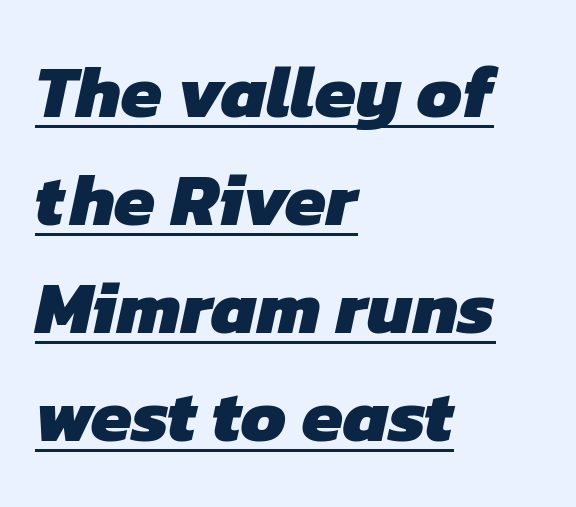
The image shows 74 px heavy sans-serif type; set left-aligned, normal line spacing (1.46x), normal letter spacing, underlined; low stroke contrast and a medium x-height.
